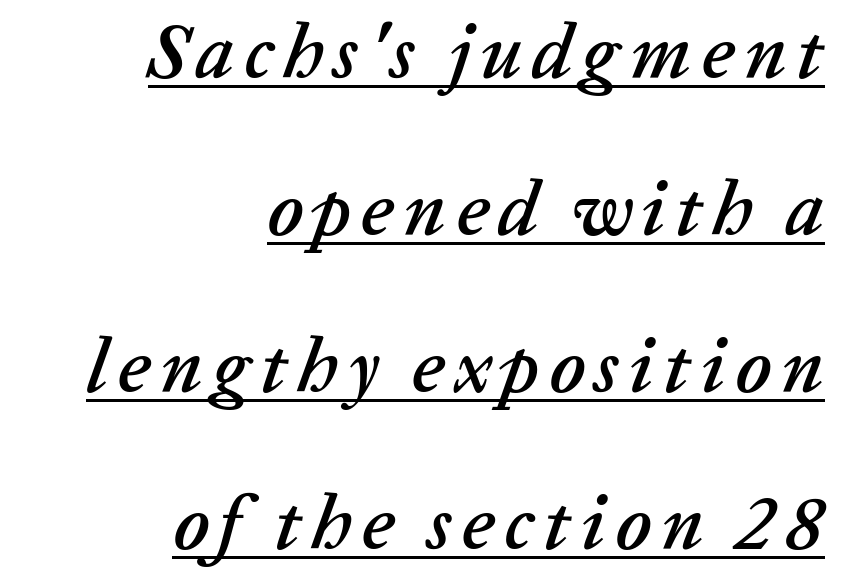
Does the leading feel generous? Absolutely, it's lavish. This rendering uses right alignment, leaving the left contour irregular. Do the characters align in a grid? No, the font is proportional. Tall strokes in this sample are angled rather than plumb. Caption: lettering with a line underneath.
